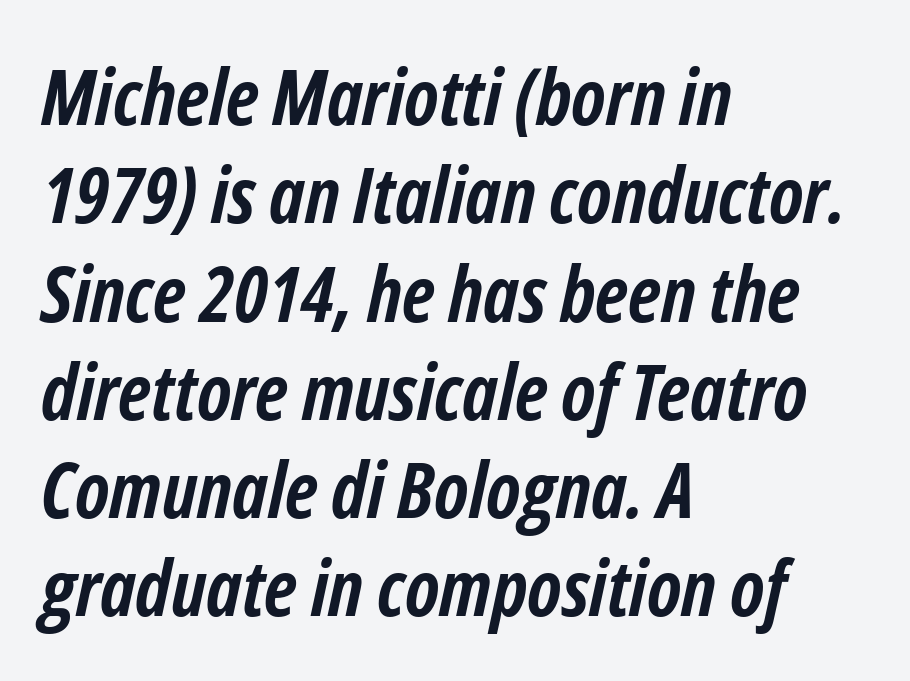
The image shows 78 px semibold, condensed type, italic (leaning right); set left-aligned, normal line spacing (1.26x), normal letter spacing, not underlined; low stroke contrast and a medium x-height.
